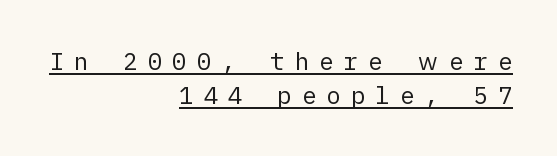
{"italic": "no", "bold": "no", "underline": "yes", "align": "right", "line_spacing": "normal", "line_spacing_ratio": 1.41, "letter_spacing": "wide", "letter_spacing_em": 0.42, "glyph_px": 24}
